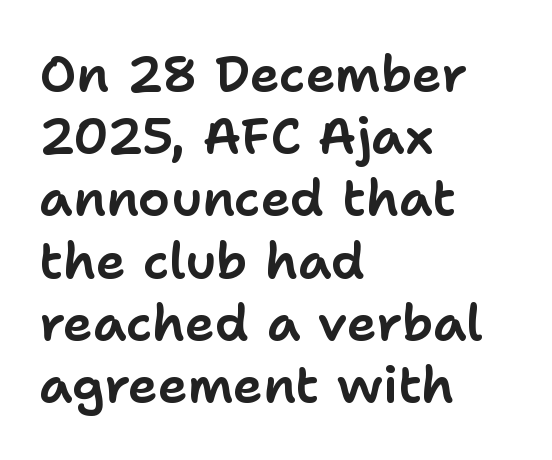
Q: Is the text italic (slanted)? A: No, it is upright.
Q: Is the typeface a serif or a sans-serif typeface? A: Sans-serif.
Q: Is the text underlined? A: No.
Q: How is the paragraph aligned? A: Left-aligned.
Q: Is the spacing between letters normal or unusually wide? A: Normal.
Q: Width (condensed, normal, or wide)? A: Normal.
Q: Stroke contrast? A: Low.
Q: x-height? A: Medium.
Q: Monospaced? A: No.
